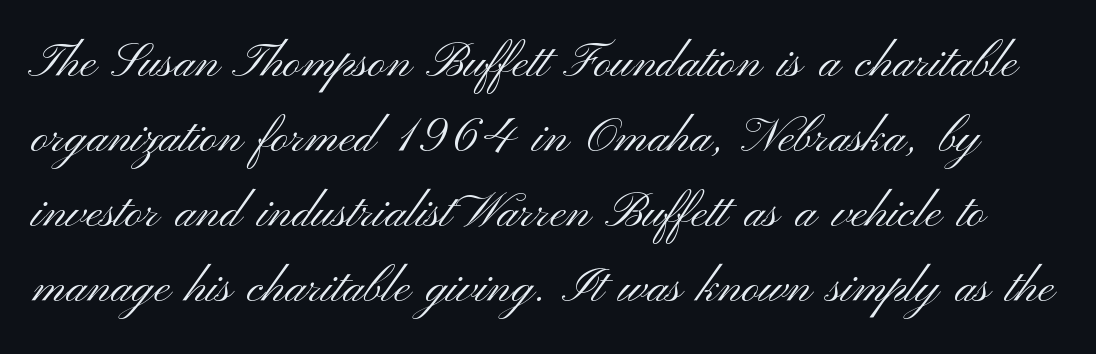
{"serif": "no", "bold": "no", "weight": "light", "width": "wide", "stroke_contrast": "medium", "x_height": "small", "monospaced": "no", "underline": "no", "line_spacing": "normal", "line_spacing_ratio": 1.56, "letter_spacing": "normal", "letter_spacing_em": 0.0, "glyph_px": 48}
